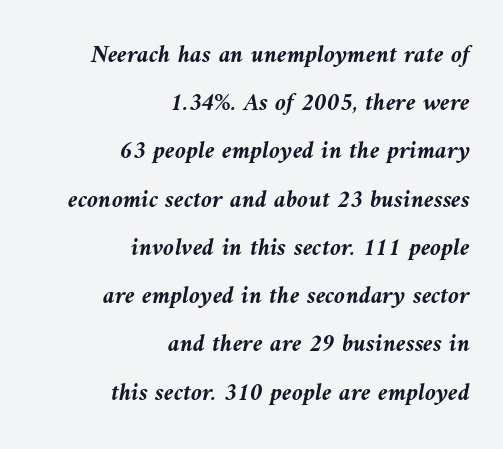
{"italic": "yes", "lean": "left", "slant_degrees": 9, "bold": "yes", "underline": "no", "align": "right", "line_spacing": "loose", "line_spacing_ratio": 1.93, "letter_spacing": "normal", "letter_spacing_em": 0.0, "glyph_px": 25}
